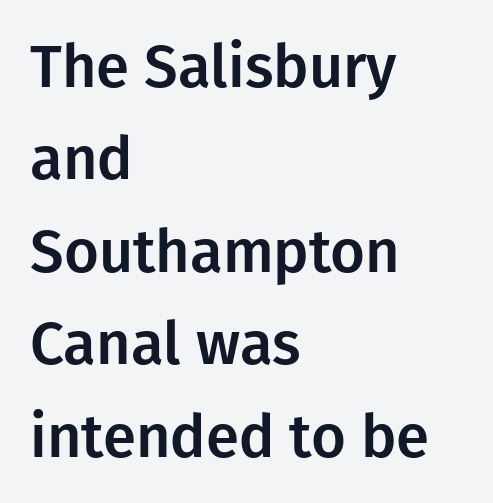
The image shows 60 px sans-serif type, upright; set left-aligned, normal line spacing (1.54x), normal letter spacing, not underlined; low stroke contrast and a medium x-height.
